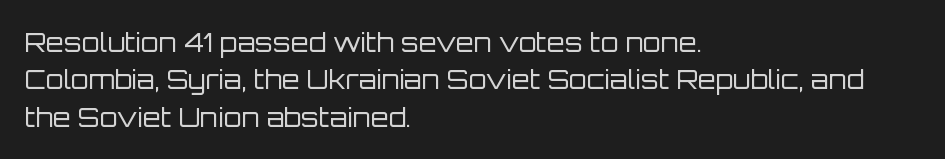
Is the letter spacing exaggerated? No — it looks like the ordinary default. This block has exactly the height ordinary leading produces. This is the regular roman posture of the typeface. Weight: not bold — regular or lighter.
